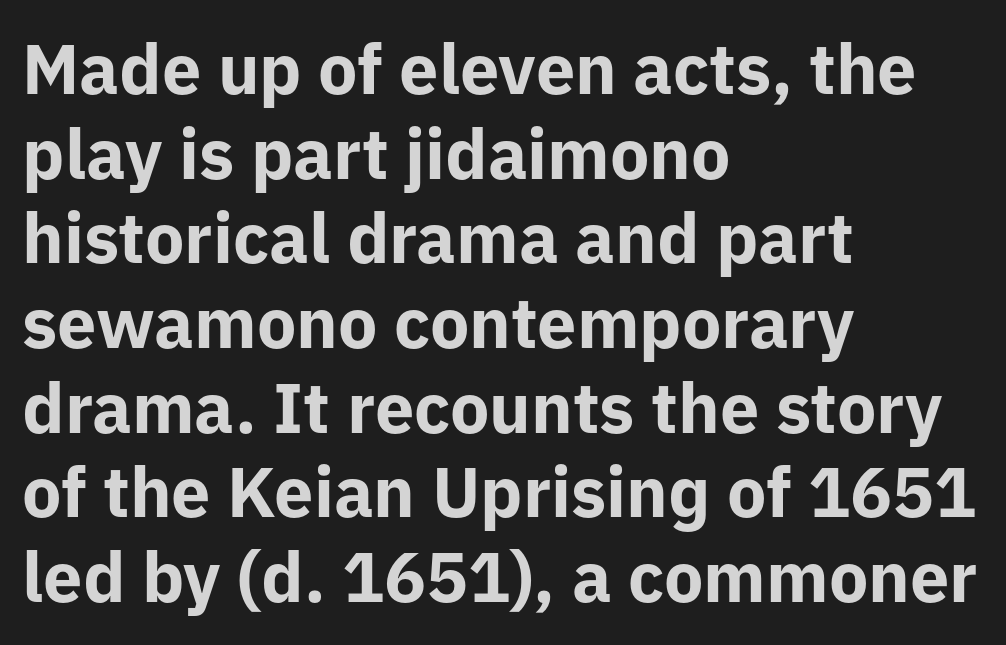
Q: Is the text bold? A: Yes.
Q: Is the text italic (slanted)? A: No, it is upright.
Q: Is the typeface a serif or a sans-serif typeface? A: Sans-serif.
Q: Is the text underlined? A: No.
Q: How is the paragraph aligned? A: Left-aligned.
Q: Is the spacing between letters normal or unusually wide? A: Normal.
Q: Width (condensed, normal, or wide)? A: Normal.
Q: Stroke contrast? A: Low.
Q: x-height? A: Medium.
Q: Monospaced? A: No.
